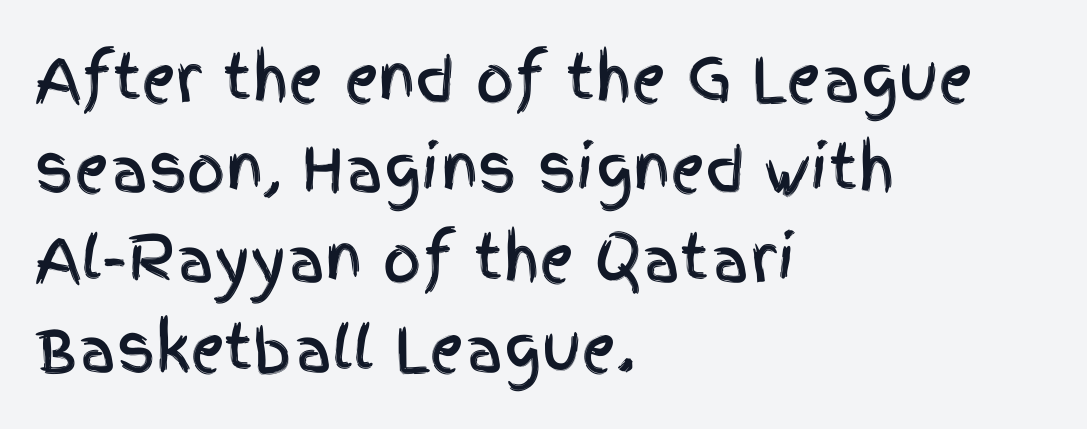
The image shows 60 px condensed sans-serif type, upright; set left-aligned, normal line spacing (1.5x), normal letter spacing, not underlined; a large x-height.
